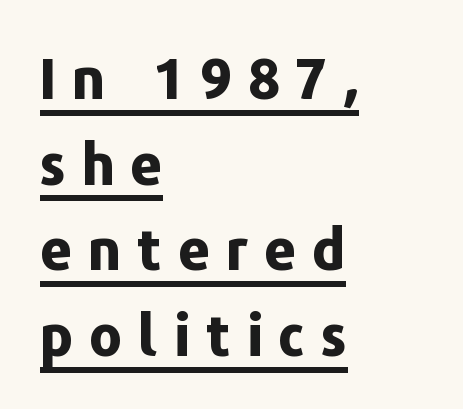
The image shows 56 px bold sans-serif type, upright; set left-aligned, normal line spacing (1.53x), unusually wide letter spacing (+0.28 em), underlined; low stroke contrast and a medium x-height.
